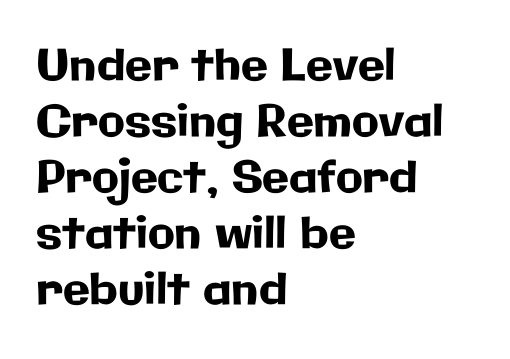
Q: Is the text italic (slanted)? A: No, it is upright.
Q: Is the typeface a serif or a sans-serif typeface? A: Sans-serif.
Q: Is the text underlined? A: No.
Q: How is the paragraph aligned? A: Left-aligned.
Q: Is the spacing between letters normal or unusually wide? A: Normal.
Q: Is the spacing between lines tight, normal or loose? A: Normal.
Q: Width (condensed, normal, or wide)? A: Normal.
Q: Stroke contrast? A: Low.
Q: x-height? A: Medium.
Q: Monospaced? A: No.
